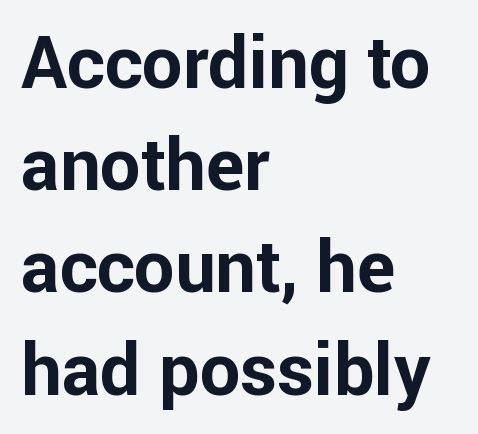
Spacing between characters is what you'd get straight out of the box. Teacher's note: observe the even left margin — that is flush-left alignment. Glance below the letters and you will spot only blank space. Pretty heavy lettering here — definitely bold. Character widths vary here, with narrow letters taking less room than wide ones.
